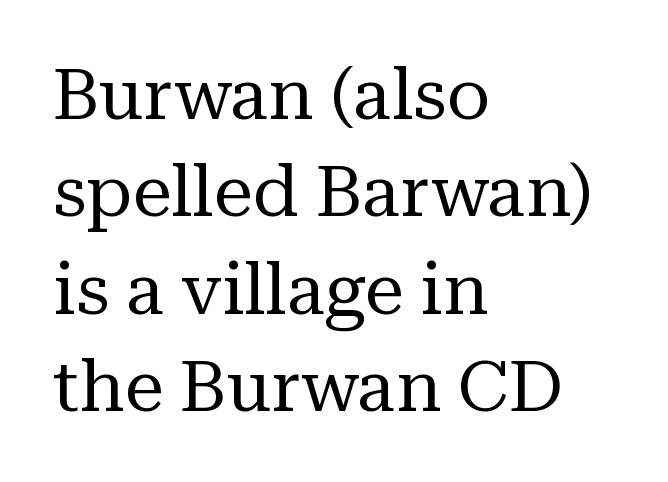
The image shows 71 px regular-weight serif type, upright; set left-aligned, normal line spacing (1.37x), normal letter spacing, not underlined; medium stroke contrast and a medium x-height.
